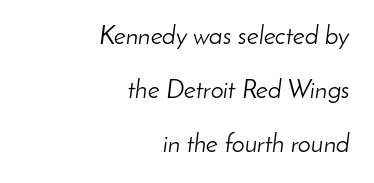
Q: Is the text bold? A: No.
Q: Is the text italic (slanted)? A: Yes, it leans right by about 8 degrees.
Q: Is the text underlined? A: No.
Q: How is the paragraph aligned? A: Right-aligned.
Q: Is the spacing between letters normal or unusually wide? A: Normal.
Q: Is the spacing between lines tight, normal or loose? A: Loose.
